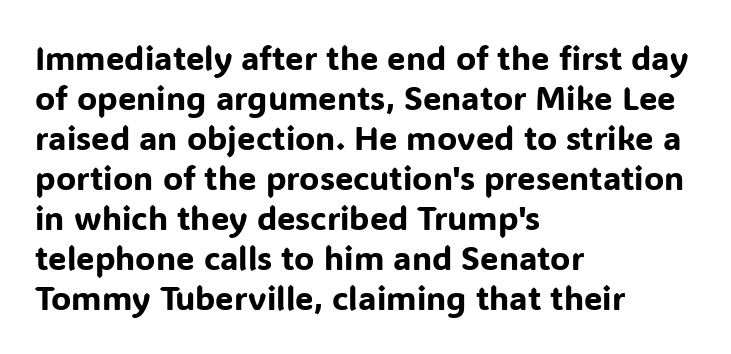
The image shows 33 px sans-serif type, upright; set left-aligned, line spacing 1.21x, normal letter spacing, not underlined; low stroke contrast and a medium x-height.
